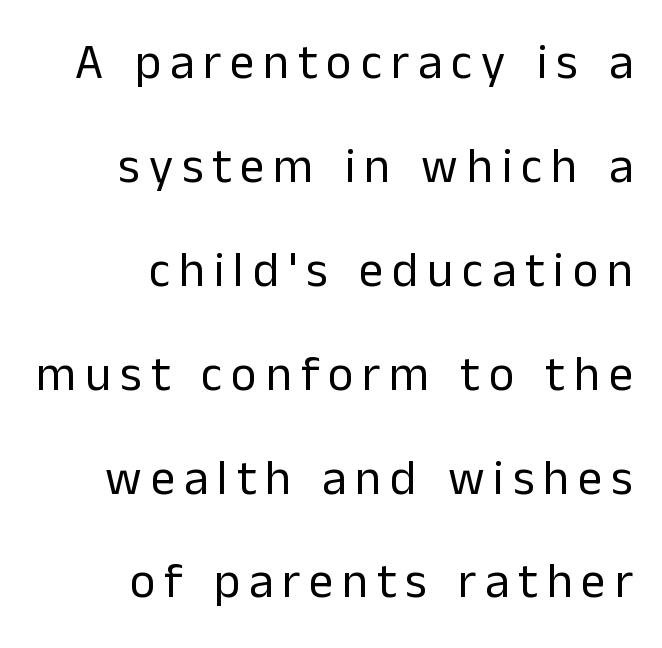
{"serif": "no", "italic": "no", "bold": "no", "weight": "regular", "width": "normal", "stroke_contrast": "low", "x_height": "medium", "monospaced": "no", "underline": "no", "align": "right", "line_spacing": "loose", "line_spacing_ratio": 2.12, "glyph_px": 49}
